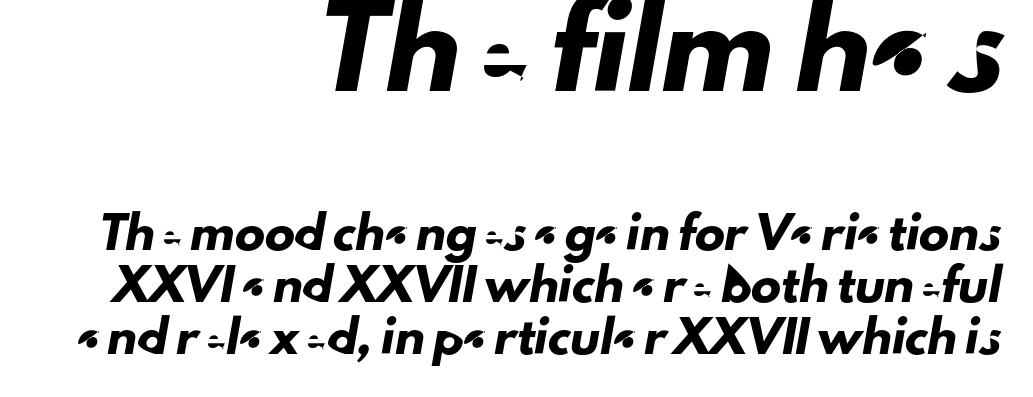
The image shows 76 px sans-serif type; set right-aligned, line spacing 1.74x, normal letter spacing, not underlined; the first (top) block is 2.53x larger; low stroke contrast and a small x-height.
